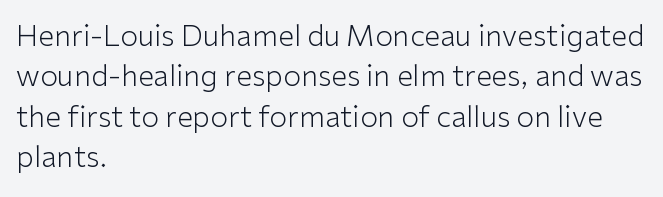
The image shows 29 px light sans-serif type, upright; set left-aligned, normal line spacing (1.39x), normal letter spacing, not underlined; low stroke contrast and a medium x-height.
